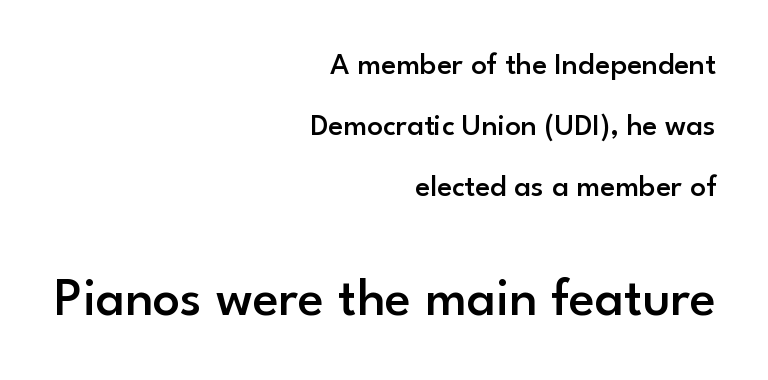
{"serif": "no", "italic": "no", "bold": "semi", "weight": "semibold", "width": "normal", "stroke_contrast": "low", "x_height": "small", "monospaced": "no", "underline": "no", "align": "right", "line_spacing": "loose", "line_spacing_ratio": 1.96, "letter_spacing": "normal", "letter_spacing_em": 0.0, "larger_block": "second", "size_ratio": 1.74, "glyph_px": 54}
